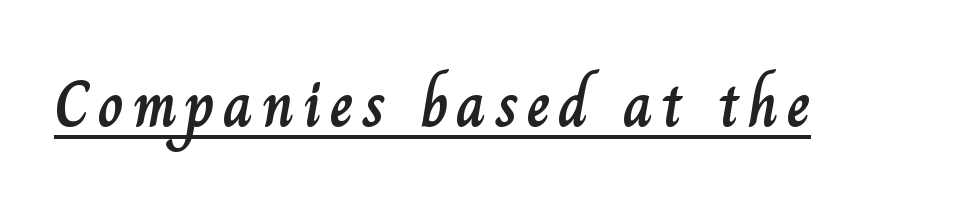
The image shows 64 px text type; set underlined; low stroke contrast and a small x-height.
